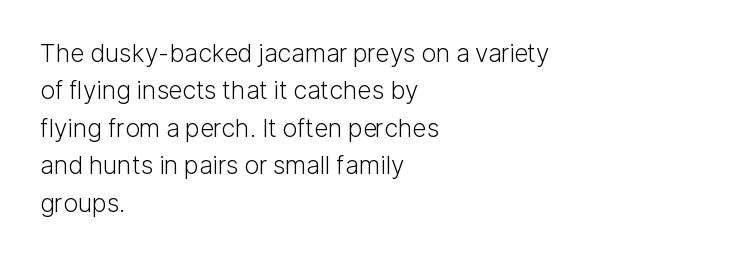
Q: Is the text bold? A: No.
Q: Is the text italic (slanted)? A: No, it is upright.
Q: Is the text underlined? A: No.
Q: How is the paragraph aligned? A: Left-aligned.
Q: Is the spacing between letters normal or unusually wide? A: Normal.
Q: Is the spacing between lines tight, normal or loose? A: Normal.
